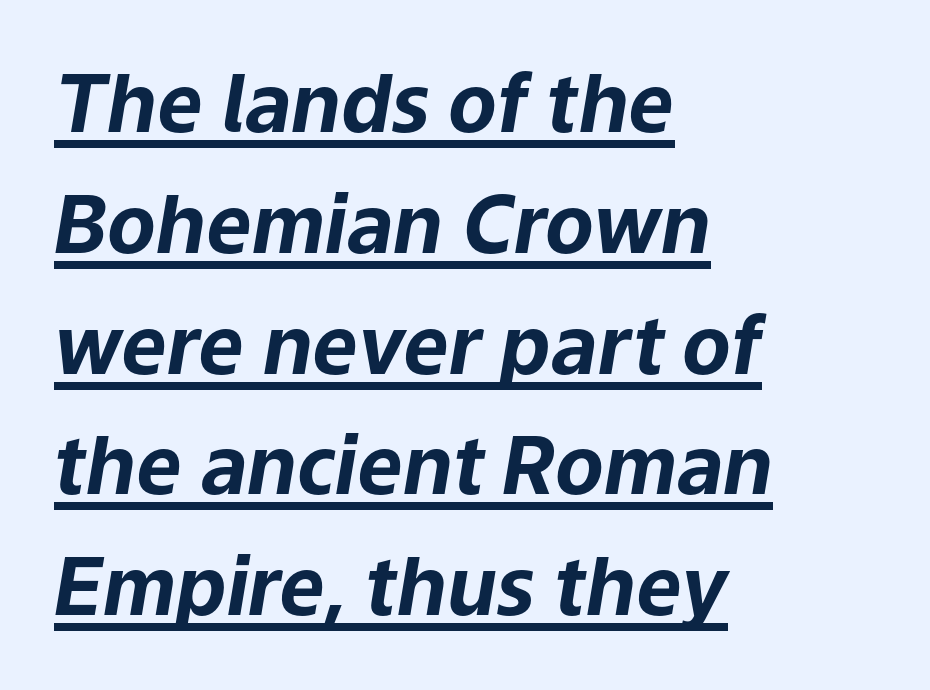
{"italic": "yes", "lean": "right", "slant_degrees": 9, "bold": "yes", "weight": "bold", "width": "normal", "stroke_contrast": "low", "x_height": "medium", "monospaced": "no", "underline": "yes", "align": "left", "line_spacing": "normal", "line_spacing_ratio": 1.51, "letter_spacing": "normal", "letter_spacing_em": 0.0, "glyph_px": 80}
